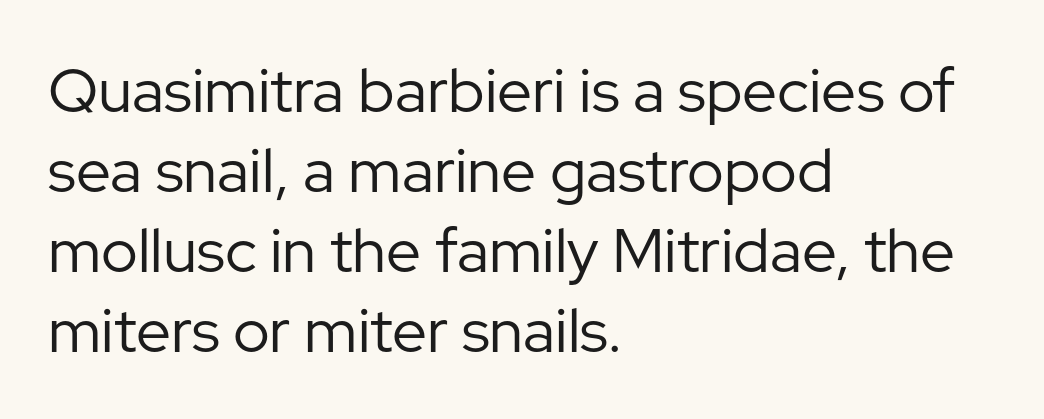
{"serif": "no", "italic": "no", "bold": "no", "weight": "regular", "width": "normal", "stroke_contrast": "low", "x_height": "medium", "monospaced": "no", "underline": "no", "align": "left", "line_spacing": "normal", "line_spacing_ratio": 1.29, "letter_spacing": "normal", "letter_spacing_em": 0.0, "glyph_px": 62}
